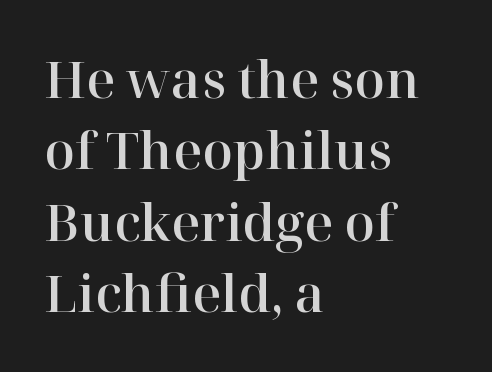
{"serif": "yes", "italic": "no", "width": "normal", "stroke_contrast": "high", "x_height": "medium", "monospaced": "no", "underline": "no", "align": "left", "line_spacing": "normal", "line_spacing_ratio": 1.43, "letter_spacing": "normal", "letter_spacing_em": 0.0, "glyph_px": 50}
